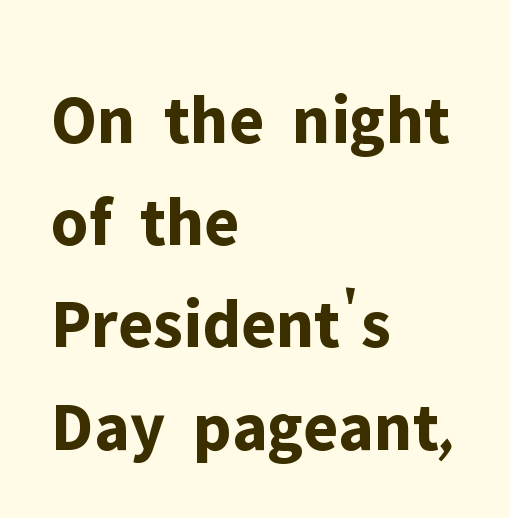
Q: Is the text bold? A: Yes.
Q: Is the text italic (slanted)? A: No, it is upright.
Q: Is the typeface a serif or a sans-serif typeface? A: Sans-serif.
Q: Is the text underlined? A: No.
Q: How is the paragraph aligned? A: Left-aligned.
Q: Is the spacing between letters normal or unusually wide? A: Normal.
Q: Is the spacing between lines tight, normal or loose? A: Normal.
Q: Width (condensed, normal, or wide)? A: Normal.
Q: Stroke contrast? A: Low.
Q: x-height? A: Medium.
Q: Monospaced? A: No.
